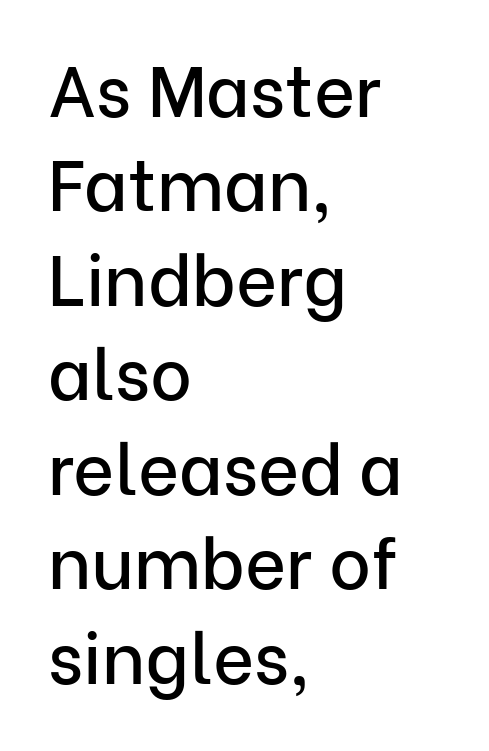
The image shows 71 px sans-serif type, upright; set left-aligned, normal line spacing (1.33x), normal letter spacing, not underlined; low stroke contrast and a medium x-height.
